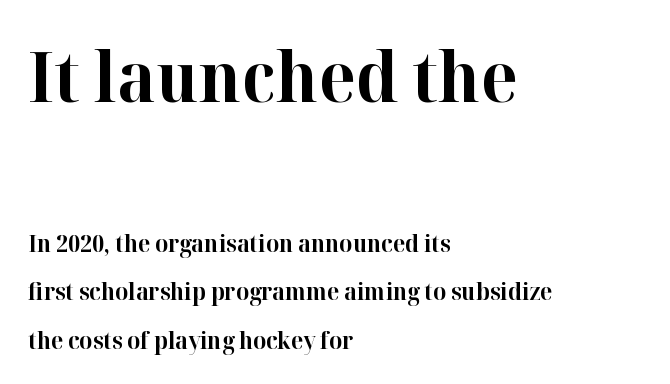
Glance below the letters and you will spot only blank space. These lines are composed in type with serifs. Do the characters align in a grid? No, the font is proportional. The passage shown begins with its larger block and ends with its smaller one. Left-aligned paragraph, ragged on the right.
